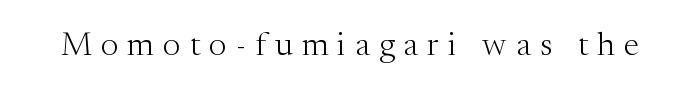
The image shows 33 px light serif type, upright; set unusually wide letter spacing (+0.28 em), not underlined; medium stroke contrast and a medium x-height.
